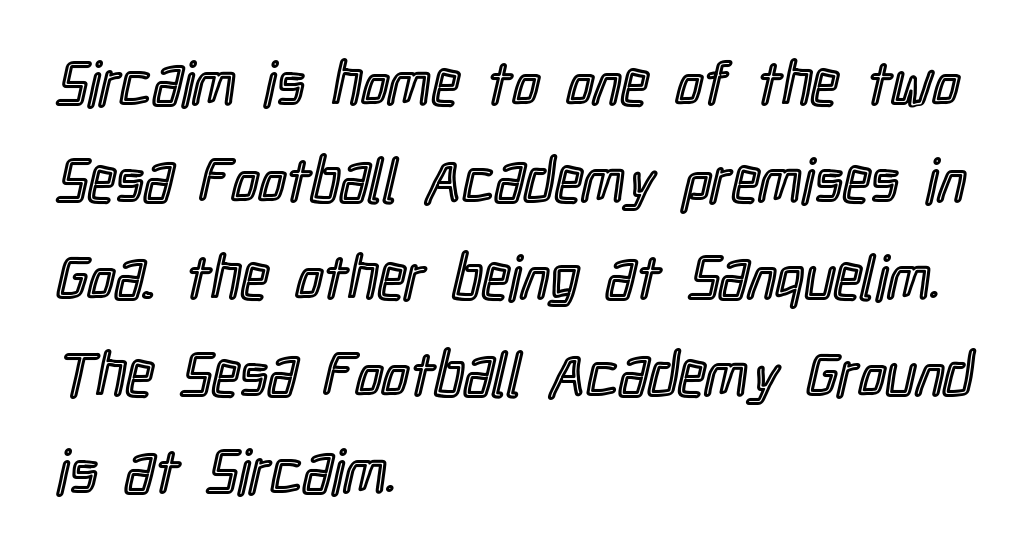
Q: Is the text italic (slanted)? A: Yes.
Q: Is the text underlined? A: No.
Q: How is the paragraph aligned? A: Left-aligned.
Q: Is the spacing between letters normal or unusually wide? A: Normal.
Q: Is the spacing between lines tight, normal or loose? A: Normal.
Q: Width (condensed, normal, or wide)? A: Condensed.
Q: x-height? A: Medium.
Q: Monospaced? A: No.
